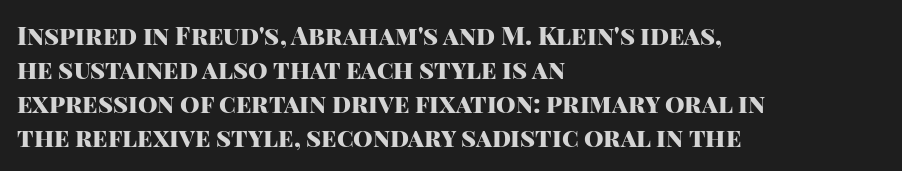
{"italic": "no", "bold": "yes", "underline": "no", "align": "left", "line_spacing": "normal", "line_spacing_ratio": 1.36, "letter_spacing": "normal", "letter_spacing_em": 0.0, "glyph_px": 25}
